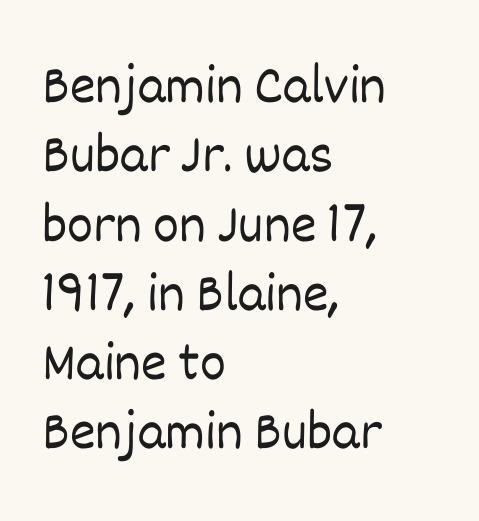
Q: Is the text bold? A: No.
Q: Is the text italic (slanted)? A: No, it is upright.
Q: Is the text underlined? A: No.
Q: How is the paragraph aligned? A: Left-aligned.
Q: Is the spacing between letters normal or unusually wide? A: Normal.
Q: Is the spacing between lines tight, normal or loose? A: Normal.
Q: Width (condensed, normal, or wide)? A: Normal.
Q: Stroke contrast? A: Low.
Q: x-height? A: Large.
Q: Monospaced? A: No.
